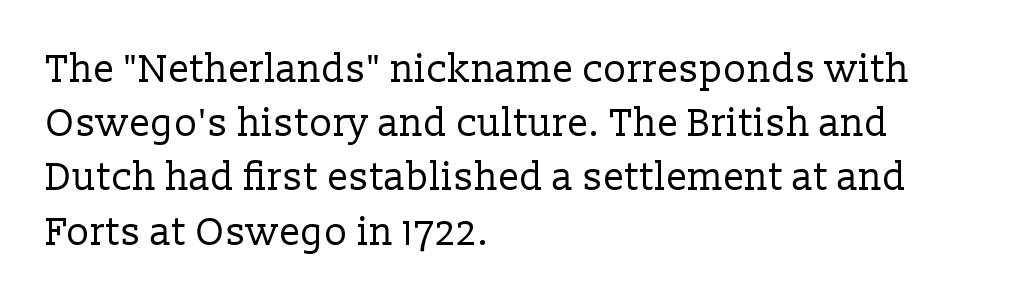
The image shows 39 px regular-weight serif type, upright; set left-aligned, normal line spacing (1.39x), normal letter spacing, not underlined; low stroke contrast and a medium x-height.
